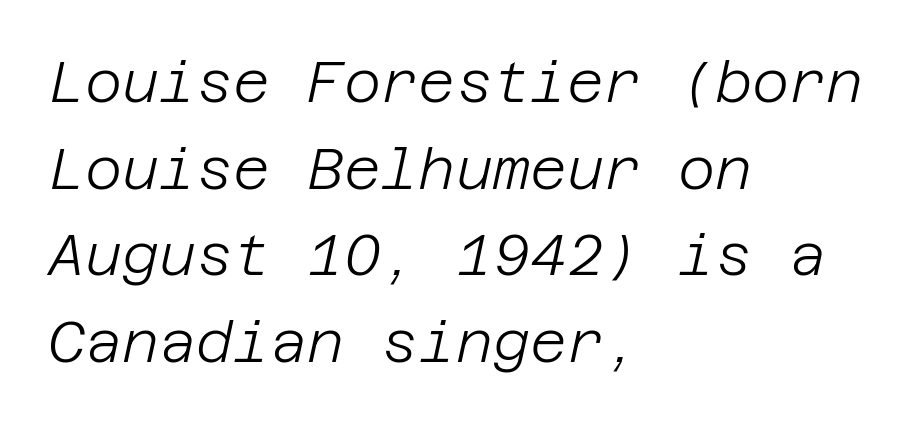
{"italic": "yes", "lean": "right", "slant_degrees": 12, "bold": "no", "weight": "light", "width": "normal", "stroke_contrast": "low", "x_height": "large", "underline": "no", "align": "left", "line_spacing": "normal", "line_spacing_ratio": 1.52, "letter_spacing": "normal", "letter_spacing_em": 0.0, "glyph_px": 57}
